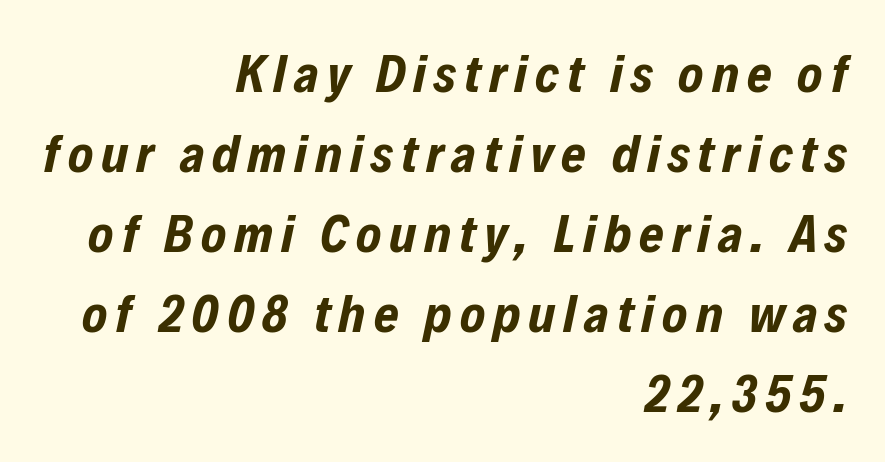
Q: Is the text bold? A: Yes.
Q: Is the text italic (slanted)? A: Yes, it leans right by about 12 degrees.
Q: Is the text underlined? A: No.
Q: How is the paragraph aligned? A: Right-aligned.
Q: Is the spacing between lines tight, normal or loose? A: Normal.
Q: Width (condensed, normal, or wide)? A: Condensed.
Q: Stroke contrast? A: Low.
Q: x-height? A: Medium.
Q: Monospaced? A: No.
